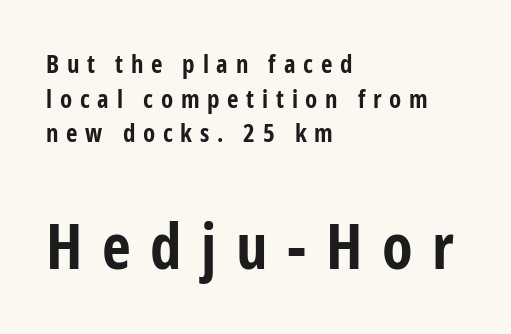
Q: Is the text bold? A: Yes.
Q: Is the text italic (slanted)? A: No, it is upright.
Q: Is the typeface a serif or a sans-serif typeface? A: Sans-serif.
Q: Is the text underlined? A: No.
Q: How is the paragraph aligned? A: Left-aligned.
Q: Is the spacing between letters normal or unusually wide? A: Unusually wide.
Q: Is the spacing between lines tight, normal or loose? A: Normal.
Q: Which block of text is set in a larger size, the first (top) or the second (bottom)? A: The second (bottom) one.
Q: Width (condensed, normal, or wide)? A: Condensed.
Q: Stroke contrast? A: Low.
Q: x-height? A: Medium.
Q: Monospaced? A: No.
